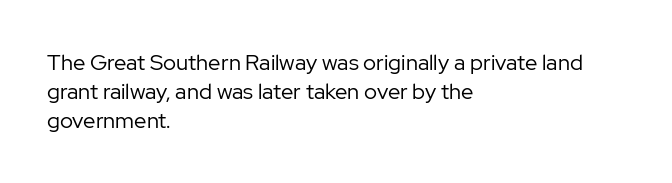
Tall strokes in this sample are plumb rather than angled. The passage shown has conventional tracking throughout. Every row of glyphs begins at an identical x-position on the left. A normal amount of white space separates one row of letters from the next. Type without underlining.
